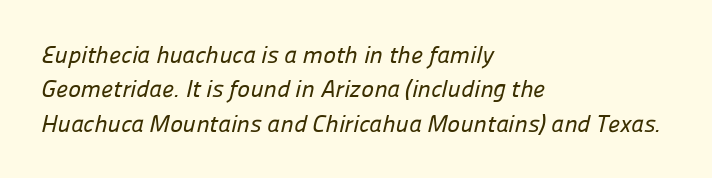
The image shows 24 px text type; set left-aligned, normal line spacing (1.43x), normal letter spacing, not underlined.
